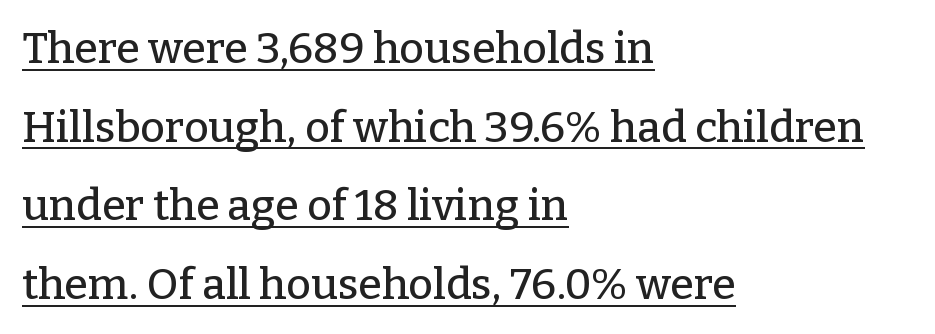
A baseline rule has been typeset under these characters. The gaps between neighbouring characters are ordinary and unremarkable. Visually the block forms a straight wall on the left and a jagged coastline on the right. Posture: straight, roman, zero tilt. The type family on display is of the serif kind.
